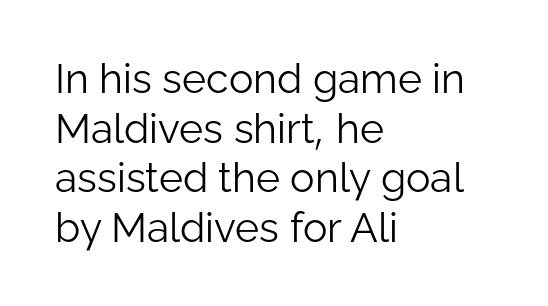
{"serif": "no", "italic": "no", "bold": "no", "weight": "light", "width": "normal", "stroke_contrast": "low", "x_height": "medium", "monospaced": "no", "underline": "no", "align": "left", "line_spacing_ratio": 1.21, "letter_spacing": "normal", "letter_spacing_em": 0.0, "glyph_px": 41}
